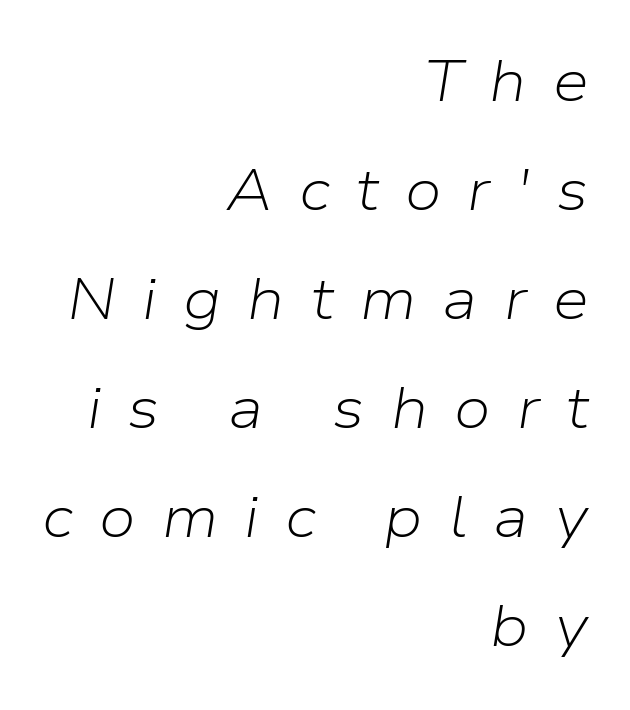
{"italic": "yes", "lean": "right", "slant_degrees": 9, "bold": "no", "weight": "light", "width": "normal", "stroke_contrast": "low", "x_height": "medium", "monospaced": "no", "underline": "no", "align": "right", "line_spacing_ratio": 1.88, "letter_spacing": "wide", "letter_spacing_em": 0.45, "glyph_px": 58}
